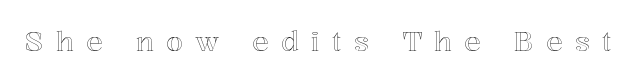
The image shows 27 px text type, upright; set unusually wide letter spacing (+0.46 em), not underlined.
